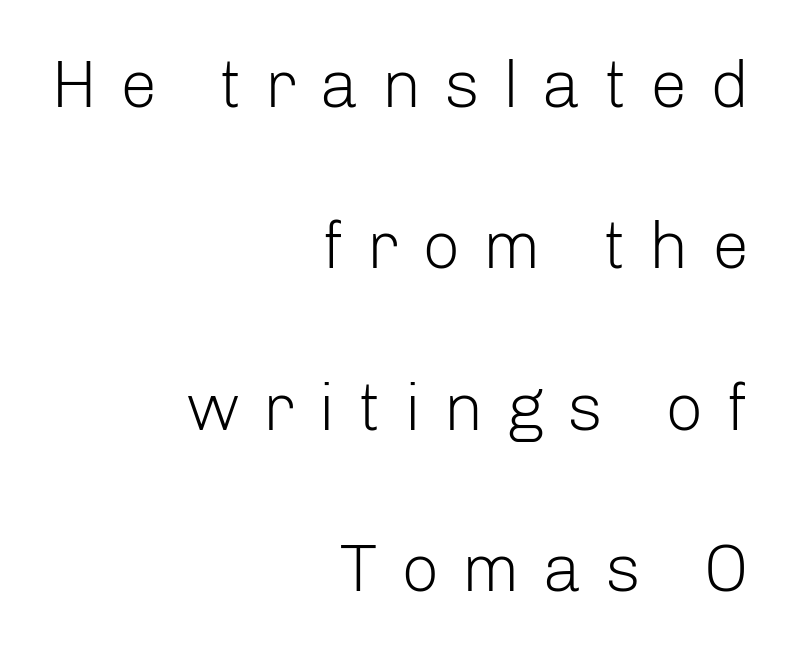
Q: Is the text bold? A: No.
Q: Is the text italic (slanted)? A: No, it is upright.
Q: Is the typeface a serif or a sans-serif typeface? A: Sans-serif.
Q: Is the text underlined? A: No.
Q: How is the paragraph aligned? A: Right-aligned.
Q: Is the spacing between letters normal or unusually wide? A: Unusually wide.
Q: Is the spacing between lines tight, normal or loose? A: Loose.
Q: Width (condensed, normal, or wide)? A: Normal.
Q: Stroke contrast? A: Low.
Q: x-height? A: Medium.
Q: Monospaced? A: No.
